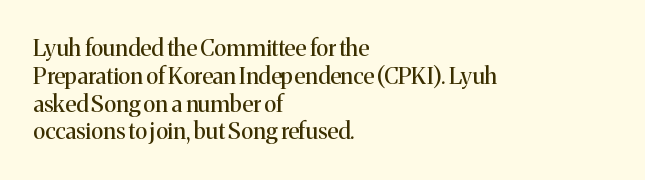
The image shows 23 px text type, upright; set left-aligned, line spacing 1.21x, normal letter spacing, not underlined.
